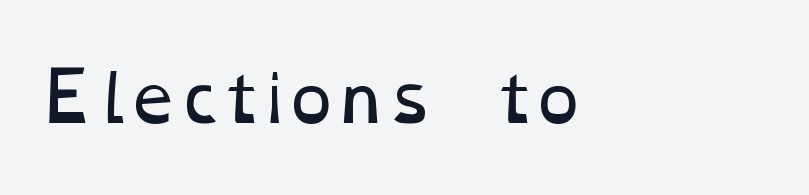
{"bold": "no", "weight": "regular", "width": "wide", "stroke_contrast": "low", "x_height": "medium", "monospaced": "no", "underline": "no", "align": "left", "letter_spacing": "normal", "letter_spacing_em": 0.0, "glyph_px": 66}
